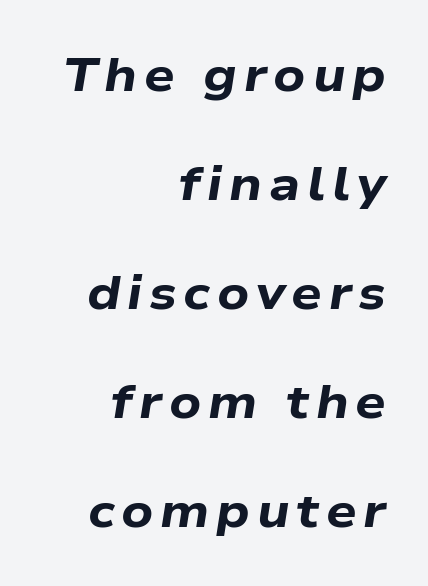
Successive baselines arrive slowly, with a big drop between each. Underlining? Definitely not there. These lines are rendered in a variable-pitch font. The sample has been set heavy, in full bold.
